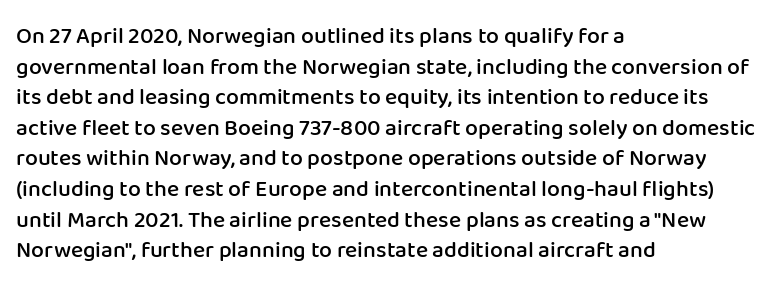
Is there any slant? The stems are plumb. The leading is moderate, giving the passage an even texture. A bit beefed up — I'd call it semibold rather than bold. No word sits above an underline. Characters follow at the spacing the type designer built in. Compared with a centered layout, this one pins lines to the left instead.
